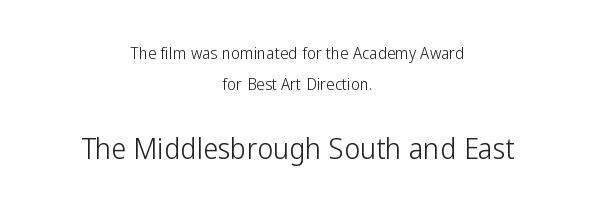
Do the letters lean? They stand straight. Classification — sans serif. Here the designer chose a conventional face with non-uniform glyph widths. Weight class: somewhere from thin through regular. Does the copy run flush right? No — it is centered line by line. The letterforms sit shoulder to shoulder at normal distance.
